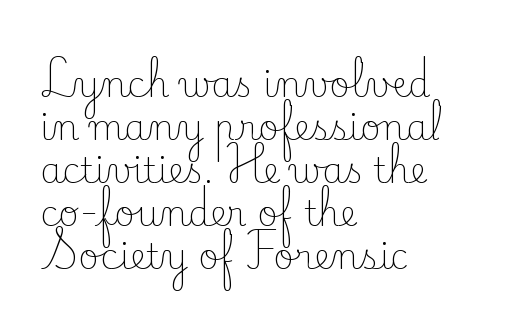
{"serif": "yes", "italic": "no", "bold": "no", "weight": "light", "width": "normal", "stroke_contrast": "low", "x_height": "small", "monospaced": "no", "underline": "no", "align": "left", "line_spacing_ratio": 1.23, "letter_spacing": "normal", "letter_spacing_em": 0.0, "glyph_px": 35}
